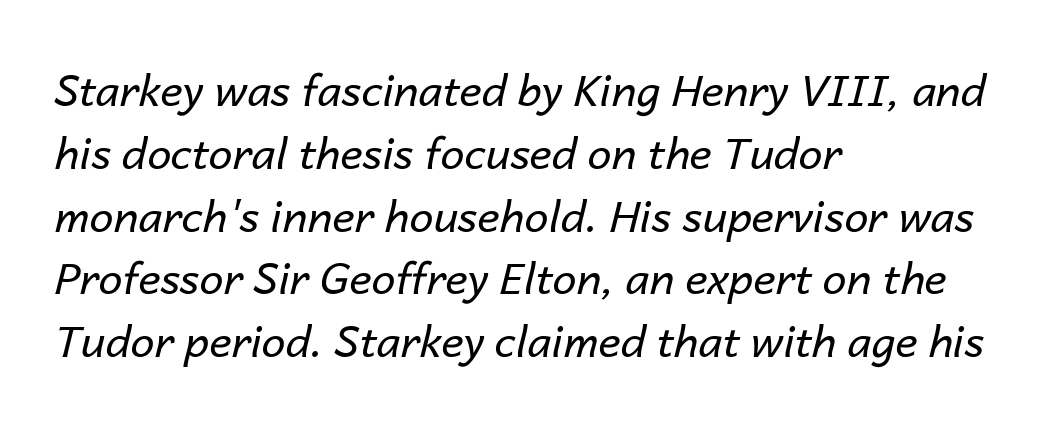
Q: Is the text bold? A: No.
Q: Is the text italic (slanted)? A: Yes, it leans right by about 14 degrees.
Q: Is the text underlined? A: No.
Q: How is the paragraph aligned? A: Left-aligned.
Q: Is the spacing between letters normal or unusually wide? A: Normal.
Q: Is the spacing between lines tight, normal or loose? A: Normal.
Q: Width (condensed, normal, or wide)? A: Normal.
Q: Stroke contrast? A: Low.
Q: x-height? A: Medium.
Q: Monospaced? A: No.
